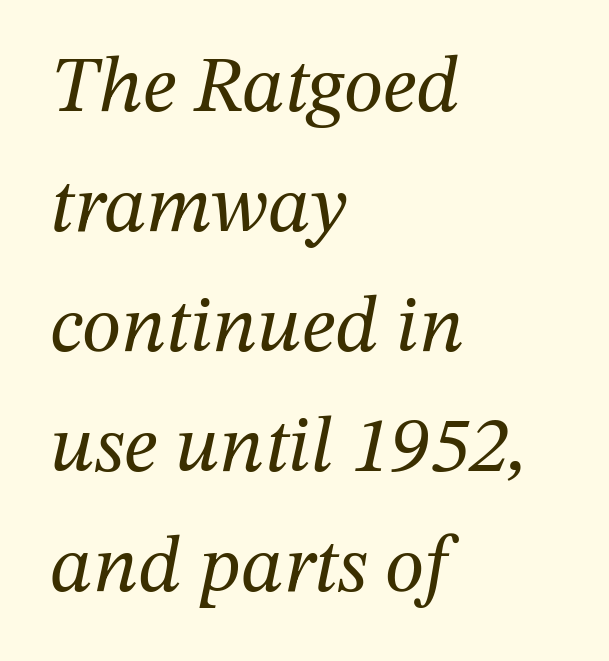
{"serif": "yes", "italic": "yes", "lean": "right", "slant_degrees": 12, "bold": "no", "weight": "regular", "width": "normal", "stroke_contrast": "medium", "x_height": "medium", "monospaced": "no", "underline": "no", "align": "left", "line_spacing": "normal", "line_spacing_ratio": 1.5, "letter_spacing": "normal", "letter_spacing_em": 0.0, "glyph_px": 80}
